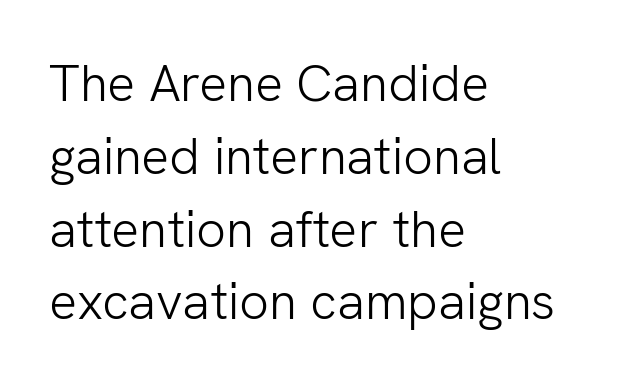
{"serif": "no", "italic": "no", "bold": "no", "weight": "light", "width": "normal", "stroke_contrast": "low", "x_height": "medium", "monospaced": "no", "underline": "no", "align": "left", "line_spacing": "normal", "line_spacing_ratio": 1.4, "letter_spacing": "normal", "letter_spacing_em": 0.0, "glyph_px": 52}
